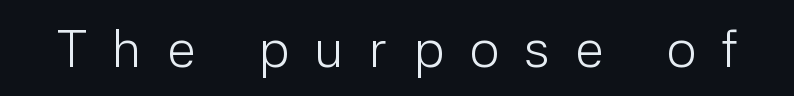
Character widths vary here, with narrow letters taking less room than wide ones. Heaviness? Minimal to ordinary, like unemphasized prose. Any mark beneath the type? The region is blank. The letters stand straight up with perfectly vertical stems. Note: no serifs on the glyphs.
